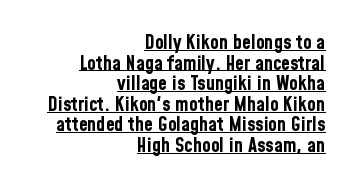
{"italic": "no", "bold": "yes", "underline": "yes", "align": "right", "line_spacing": "tight", "line_spacing_ratio": 1.03, "letter_spacing": "normal", "letter_spacing_em": 0.0, "glyph_px": 20}
